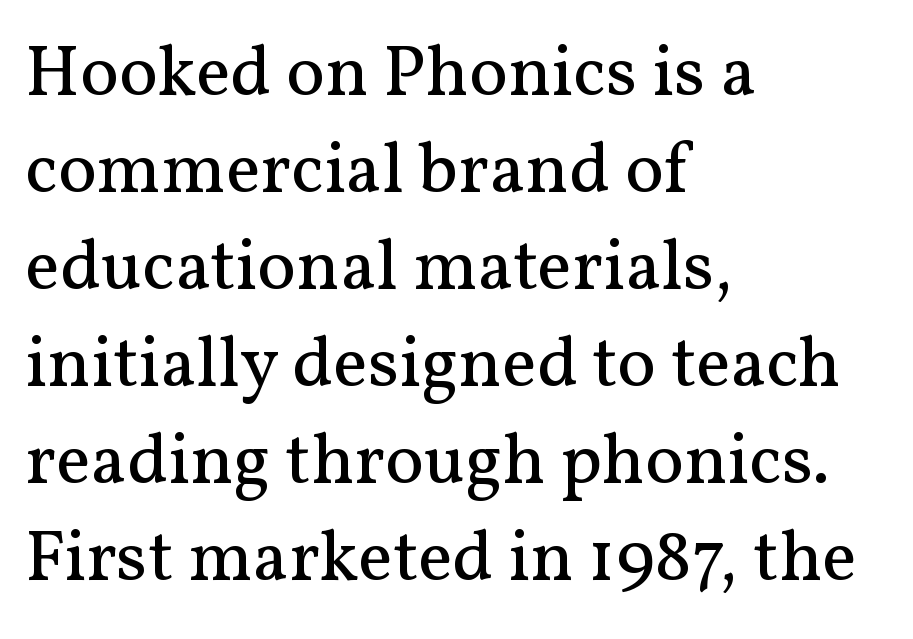
{"serif": "yes", "italic": "no", "bold": "no", "weight": "regular", "width": "normal", "stroke_contrast": "medium", "x_height": "medium", "monospaced": "no", "underline": "no", "align": "left", "line_spacing": "normal", "line_spacing_ratio": 1.33, "letter_spacing": "normal", "letter_spacing_em": 0.0, "glyph_px": 73}
